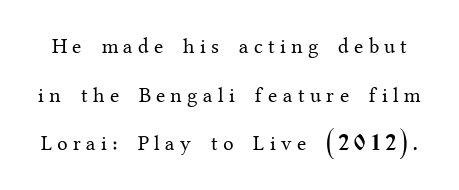
Interline gaps are noticeably wide in this sample. On a weight scale, this lands at 450 or below. Words float on clear page, feet unadorned. This is the regular roman posture of the typeface.
